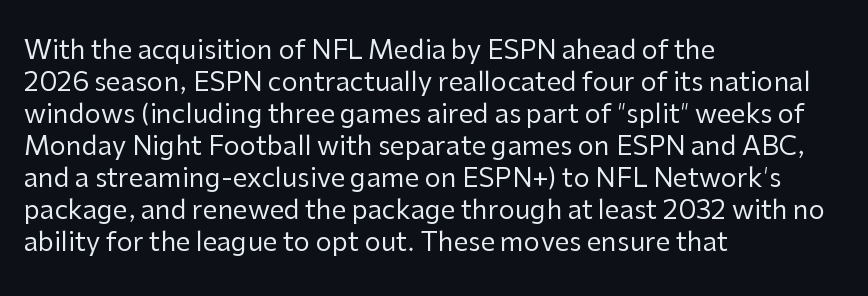
The passage shown is not underscored anywhere. Words appear dense and cohesive because spacing is normal. Alignment: flush left. Unlike italic type, these characters show no tilt at all.
